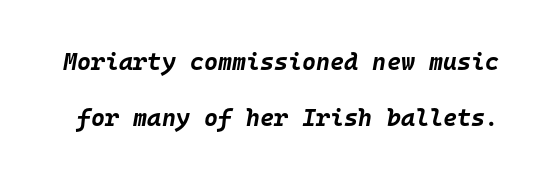
Q: Is the text bold? A: Yes.
Q: Is the text italic (slanted)? A: Yes, it leans right by about 10 degrees.
Q: Is the text underlined? A: No.
Q: Is the spacing between letters normal or unusually wide? A: Normal.
Q: Is the spacing between lines tight, normal or loose? A: Loose.
